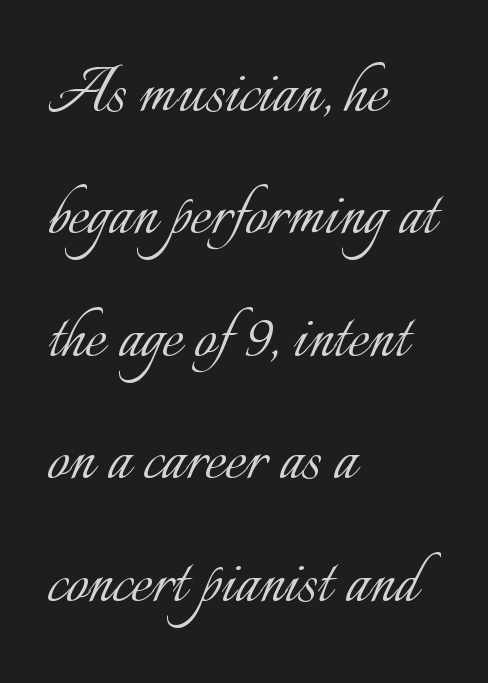
Q: Is the text bold? A: No.
Q: Is the text italic (slanted)? A: Yes.
Q: Is the text underlined? A: No.
Q: How is the paragraph aligned? A: Left-aligned.
Q: Is the spacing between letters normal or unusually wide? A: Normal.
Q: Is the spacing between lines tight, normal or loose? A: Normal.
Q: Width (condensed, normal, or wide)? A: Normal.
Q: Stroke contrast? A: Low.
Q: x-height? A: Small.
Q: Monospaced? A: No.
